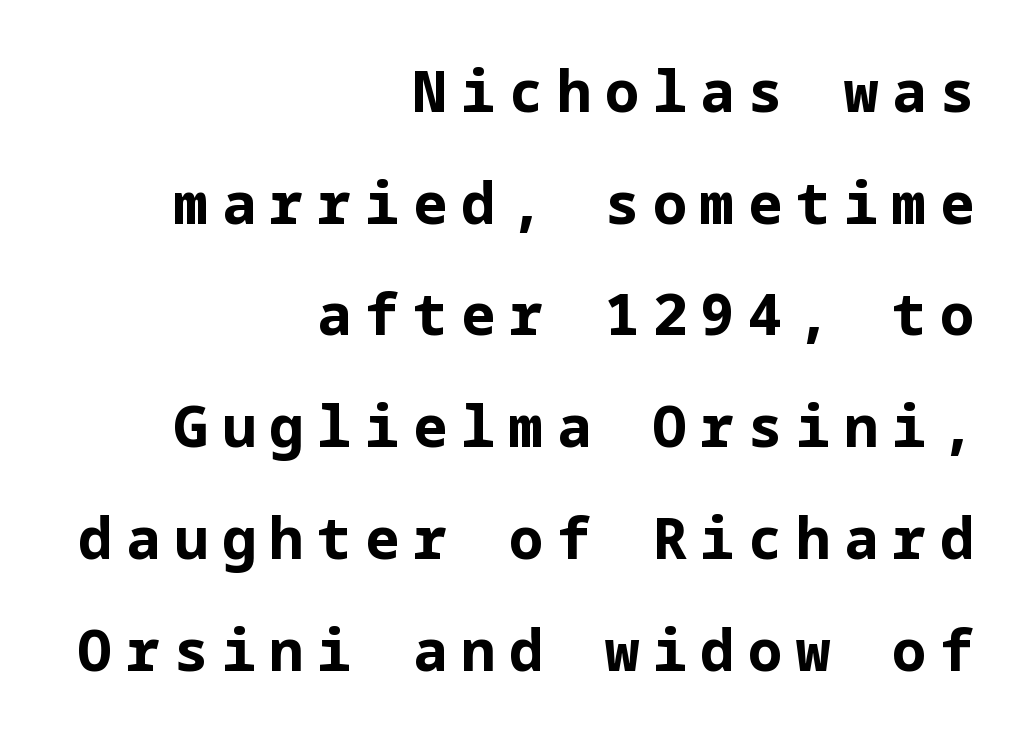
Observe the absence of serifs on each vertical stroke in this sample. Every stem runs plumb, perpendicular to the baseline. Regarding leading, the lines here are spaced well apart. Plenty of ink on the page — the face is bold. The compositor pushed each line to the right boundary. The baseline area is clear.
